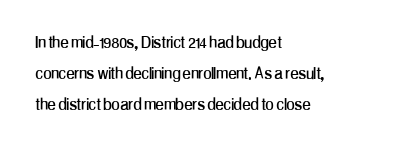
You could call the tracking neutral — neither tight nor loose. No italicization has been applied; the sample stays upright. Just letters on the line, the space beneath them empty. Compared with typical paragraphs, the rows here are spaced about the same.
